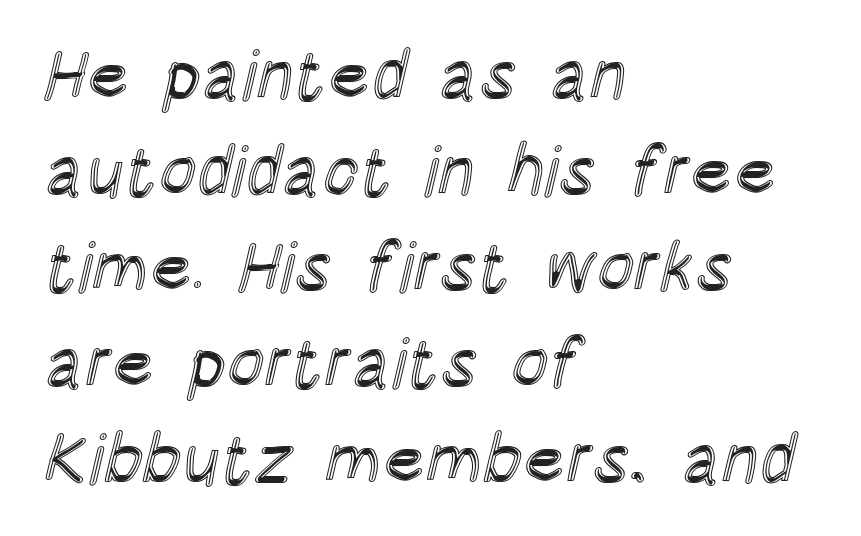
{"width": "condensed", "x_height": "large", "monospaced": "no", "underline": "no", "align": "left", "line_spacing": "normal", "line_spacing_ratio": 1.37, "letter_spacing": "normal", "letter_spacing_em": 0.0, "glyph_px": 70}
